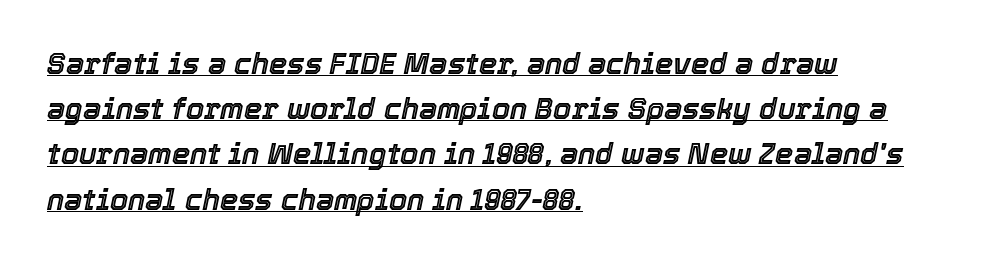
Would a proofreader flag this as italicized? Yes. The passage shown is underscored from start to finish. Caption: multi-line text, flush left, ragged right. Is this a fixed-width face? No — the glyphs have proportional, varying widths.
